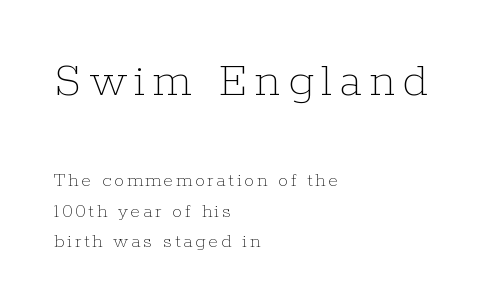
{"italic": "no", "bold": "no", "weight": "thin", "width": "normal", "stroke_contrast": "low", "x_height": "medium", "monospaced": "no", "underline": "no", "align": "left", "line_spacing": "normal", "line_spacing_ratio": 1.51, "larger_block": "first", "size_ratio": 2.5, "glyph_px": 50}
